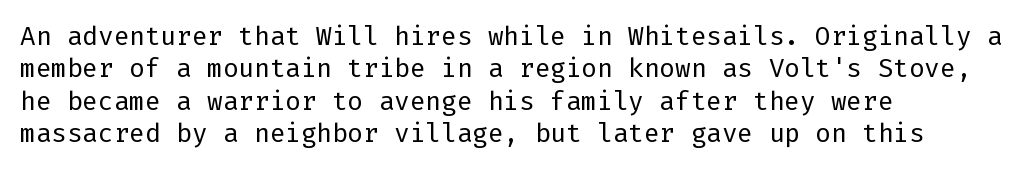
Line spacing here is normal. Nobody touched the tracking dial on this one. Quick note: underline off. Designer's note — italics off, roman on. The lines are quadded left.
